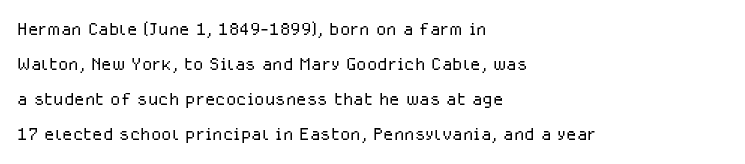
No word sits above an underline. This is the regular roman posture of the typeface. The lines in this sample share a left origin and differ only in where they stop. Successive baselines arrive at the customary interval.
